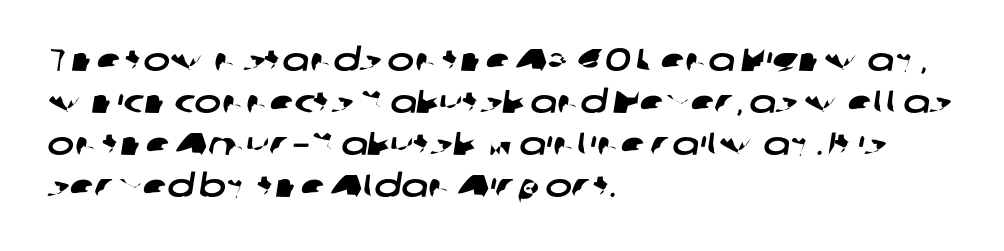
{"serif": "no", "width": "wide", "stroke_contrast": "low", "x_height": "medium", "monospaced": "no", "underline": "no", "align": "left", "line_spacing": "normal", "line_spacing_ratio": 1.31, "letter_spacing": "normal", "letter_spacing_em": 0.0, "glyph_px": 32}
